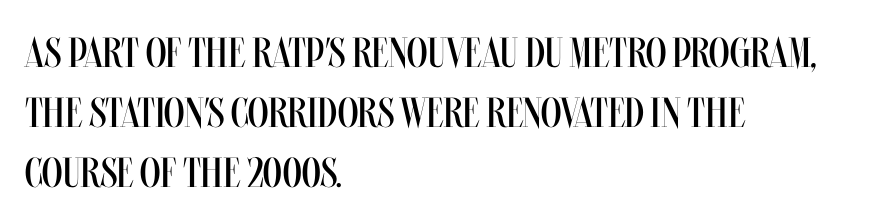
Q: Is the text bold? A: No.
Q: Is the text italic (slanted)? A: No, it is upright.
Q: Is the text underlined? A: No.
Q: How is the paragraph aligned? A: Left-aligned.
Q: Is the spacing between letters normal or unusually wide? A: Normal.
Q: Is the spacing between lines tight, normal or loose? A: Normal.
Q: Width (condensed, normal, or wide)? A: Condensed.
Q: Stroke contrast? A: Medium.
Q: x-height? A: Large.
Q: Monospaced? A: No.
